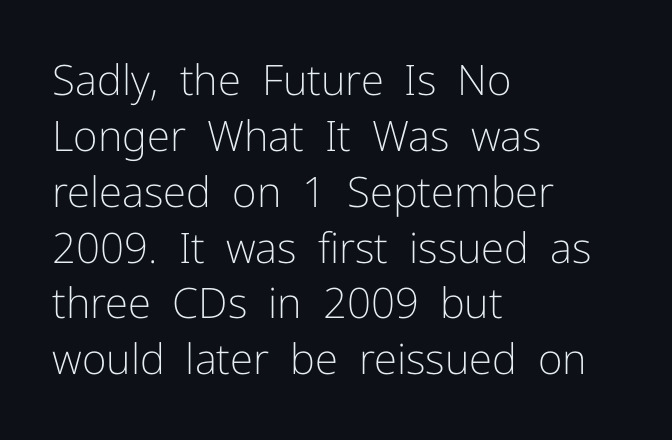
Q: Is the text bold? A: No.
Q: Is the text italic (slanted)? A: No, it is upright.
Q: Is the typeface a serif or a sans-serif typeface? A: Sans-serif.
Q: Is the text underlined? A: No.
Q: How is the paragraph aligned? A: Left-aligned.
Q: Is the spacing between letters normal or unusually wide? A: Normal.
Q: Is the spacing between lines tight, normal or loose? A: Normal.
Q: Width (condensed, normal, or wide)? A: Normal.
Q: Stroke contrast? A: Low.
Q: x-height? A: Medium.
Q: Monospaced? A: No.
